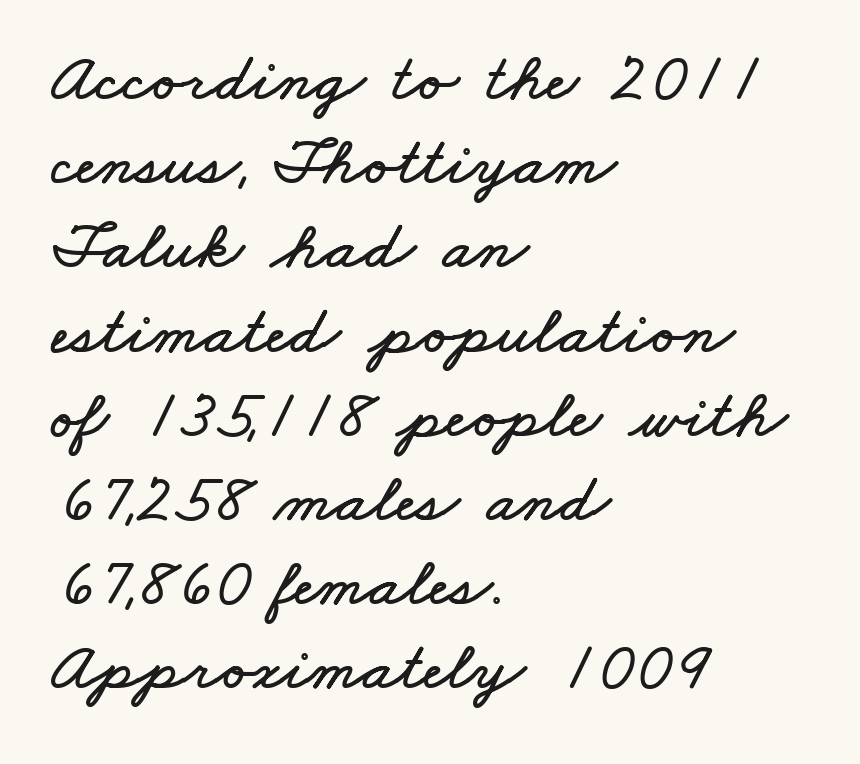
The image shows 69 px wide type; set left-aligned, line spacing 1.22x, normal letter spacing, not underlined; low stroke contrast and a small x-height.
